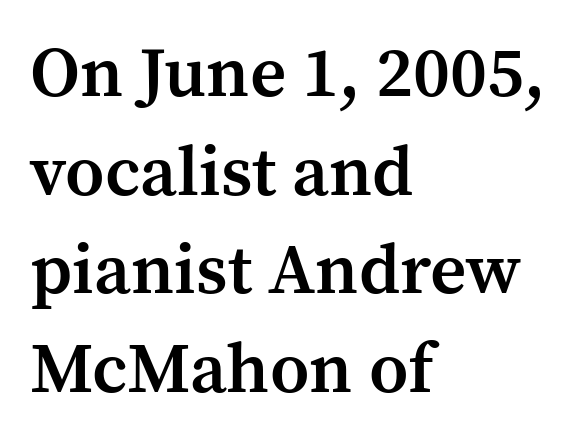
{"serif": "yes", "italic": "no", "bold": "semi", "weight": "semibold", "width": "normal", "stroke_contrast": "medium", "x_height": "medium", "monospaced": "no", "underline": "no", "align": "left", "line_spacing": "normal", "line_spacing_ratio": 1.39, "letter_spacing": "normal", "letter_spacing_em": 0.0, "glyph_px": 71}
